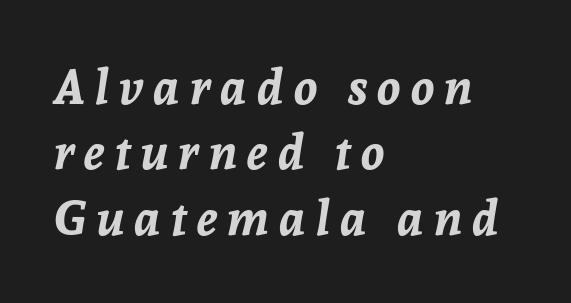
{"italic": "yes", "lean": "right", "slant_degrees": 8, "bold": "yes", "weight": "bold", "width": "normal", "stroke_contrast": "low", "x_height": "medium", "monospaced": "no", "underline": "no", "align": "left", "line_spacing": "normal", "line_spacing_ratio": 1.36, "letter_spacing": "wide", "letter_spacing_em": 0.21, "glyph_px": 48}
